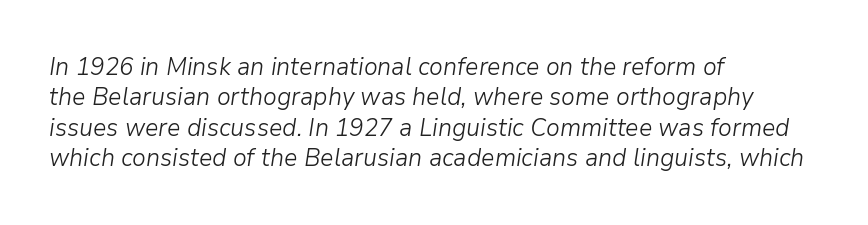
Q: Is the text bold? A: No.
Q: Is the text italic (slanted)? A: Yes, it leans right by about 9 degrees.
Q: Is the text underlined? A: No.
Q: How is the paragraph aligned? A: Left-aligned.
Q: Is the spacing between letters normal or unusually wide? A: Normal.
